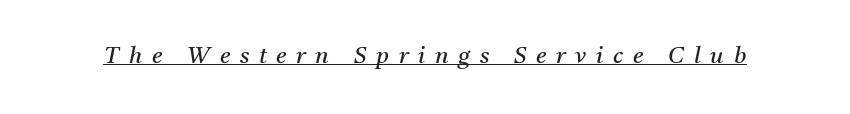
{"italic": "yes", "lean": "right", "slant_degrees": 11, "bold": "no", "underline": "yes", "letter_spacing": "wide", "letter_spacing_em": 0.42, "glyph_px": 23}
